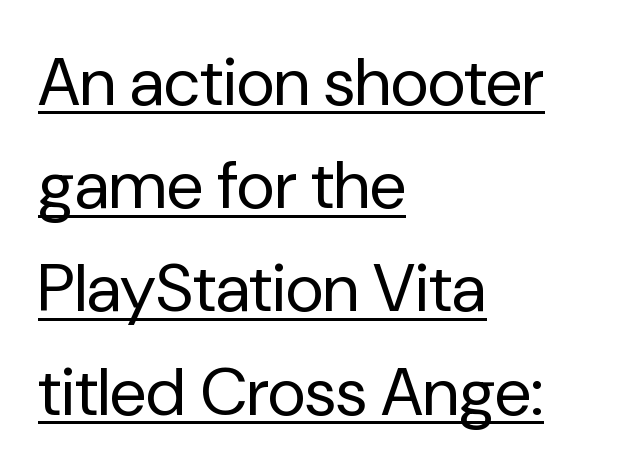
A typesetter would call this proportional, since set widths differ per character. The specimen reads as upright at a glance. This sample is left-justified, so line endings fall wherever the words run out. Each line of the rendering has a horizontal stroke beneath the glyphs. This sample uses plain, unmodified letter spacing. Each stroke keeps to a modest, everyday thickness or less.
